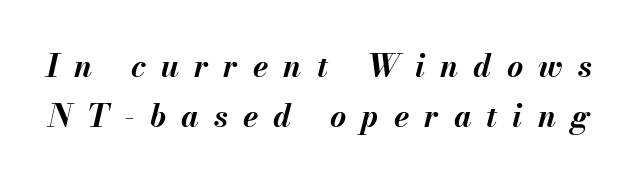
Q: Is the text bold? A: Yes.
Q: Is the text italic (slanted)? A: Yes, it leans right by about 13 degrees.
Q: Is the text underlined? A: No.
Q: Is the spacing between letters normal or unusually wide? A: Unusually wide.
Q: Is the spacing between lines tight, normal or loose? A: Normal.
Q: Width (condensed, normal, or wide)? A: Normal.
Q: Stroke contrast? A: Medium.
Q: x-height? A: Small.
Q: Monospaced? A: No.
